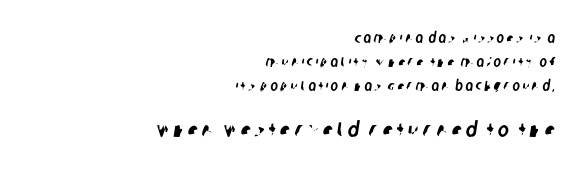
The image shows 21 px text type; set right-aligned, normal line spacing (1.7x), not underlined; the second (bottom) block is 1.5x larger.
